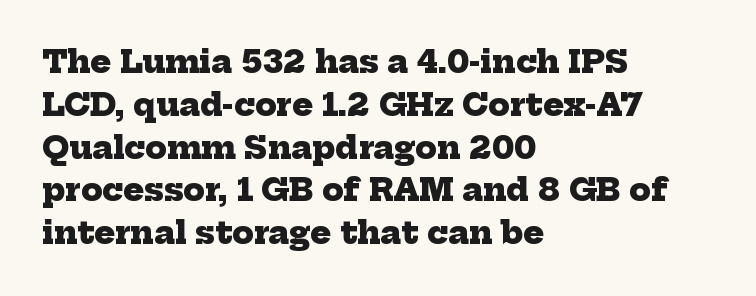
Q: Is the text bold? A: Yes.
Q: Is the typeface a serif or a sans-serif typeface? A: Serif.
Q: Is the text underlined? A: No.
Q: How is the paragraph aligned? A: Left-aligned.
Q: Is the spacing between letters normal or unusually wide? A: Normal.
Q: Is the spacing between lines tight, normal or loose? A: Normal.
Q: Width (condensed, normal, or wide)? A: Normal.
Q: Stroke contrast? A: Low.
Q: x-height? A: Medium.
Q: Monospaced? A: No.
